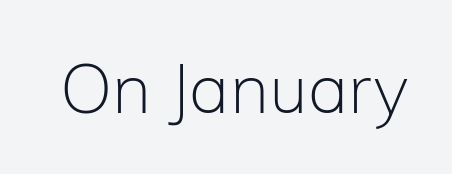
The image shows 69 px light sans-serif type, upright; set normal letter spacing, not underlined; low stroke contrast and a medium x-height.
